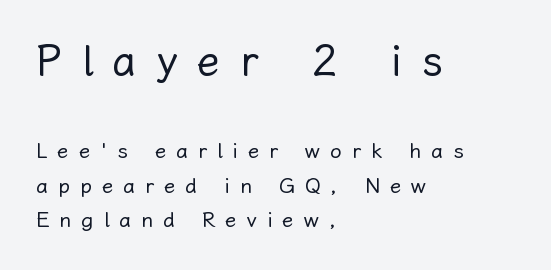
Q: Is the text bold? A: No.
Q: Is the text italic (slanted)? A: No, it is upright.
Q: Is the text underlined? A: No.
Q: How is the paragraph aligned? A: Left-aligned.
Q: Is the spacing between letters normal or unusually wide? A: Unusually wide.
Q: Is the spacing between lines tight, normal or loose? A: Normal.
Q: Which block of text is set in a larger size, the first (top) or the second (bottom)? A: The first (top) one.
Q: Width (condensed, normal, or wide)? A: Normal.
Q: Stroke contrast? A: Low.
Q: x-height? A: Medium.
Q: Monospaced? A: No.
